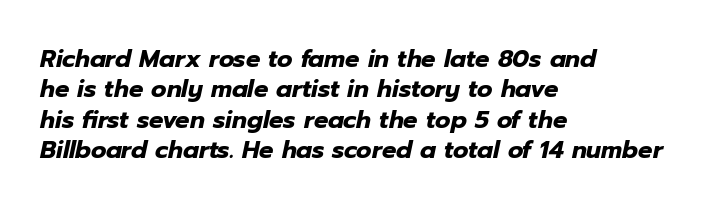
{"italic": "yes", "lean": "right", "slant_degrees": 12, "bold": "yes", "underline": "no", "align": "left", "line_spacing": "normal", "line_spacing_ratio": 1.27, "letter_spacing": "normal", "letter_spacing_em": 0.0, "glyph_px": 24}
